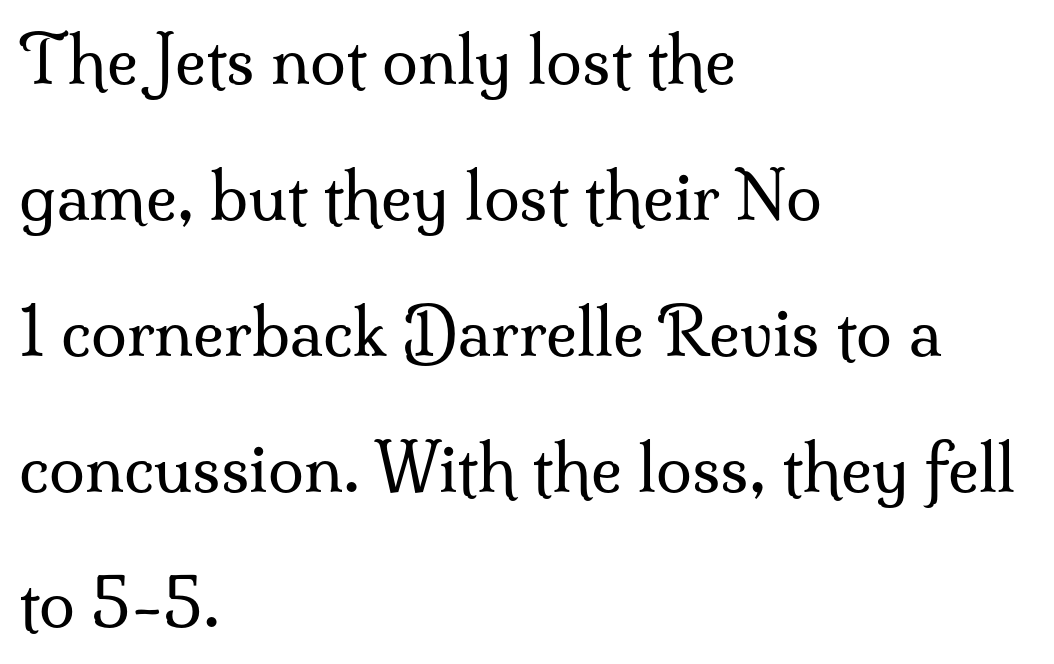
Q: Is the text bold? A: No.
Q: Is the text italic (slanted)? A: No, it is upright.
Q: Is the typeface a serif or a sans-serif typeface? A: Serif.
Q: Is the text underlined? A: No.
Q: How is the paragraph aligned? A: Left-aligned.
Q: Is the spacing between letters normal or unusually wide? A: Normal.
Q: Is the spacing between lines tight, normal or loose? A: Loose.
Q: Width (condensed, normal, or wide)? A: Normal.
Q: Stroke contrast? A: Medium.
Q: x-height? A: Small.
Q: Monospaced? A: No.
